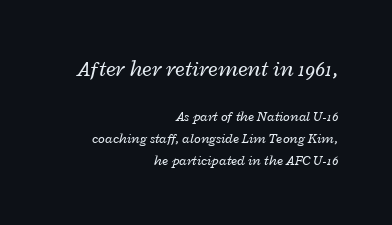
The image shows 22 px text type, italic (leaning right); set right-aligned, normal line spacing (1.59x), normal letter spacing, not underlined; the first (top) block is 1.57x larger.
